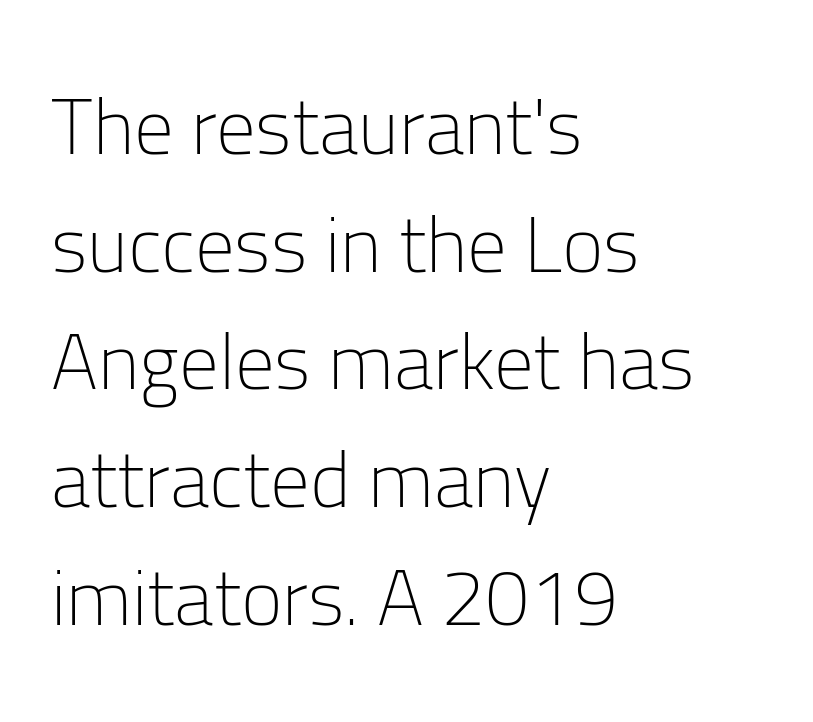
The typesetting does not lean heavy: it is not bold. Horizontal alignment here is leftward, the default for most running prose. Compared with typical paragraphs, the rows here are spaced about the same. To sum up the face: it is a sans, with no serifs.
